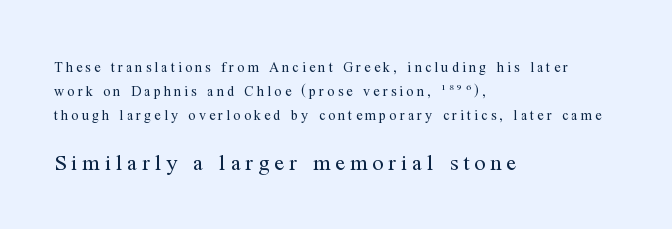
Check the space under the baseline: it is left empty. The typography opts for an upright posture over an oblique one. Weight: not bold — regular or lighter. The tracking reads as deliberately expanded to a designer's eye. A normal amount of white space separates one row of letters from the next.
